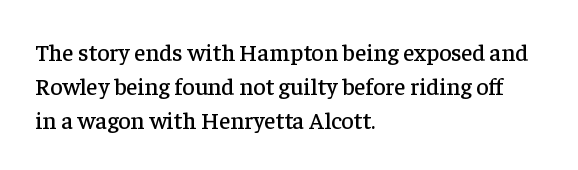
{"italic": "no", "underline": "no", "align": "left", "line_spacing": "normal", "line_spacing_ratio": 1.41, "letter_spacing": "normal", "letter_spacing_em": 0.0, "glyph_px": 24}
